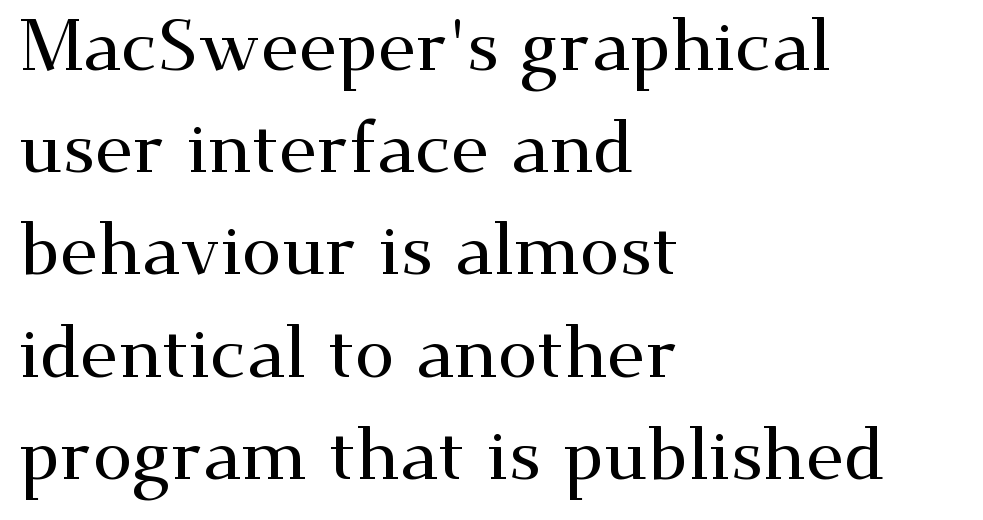
{"serif": "yes", "italic": "no", "width": "wide", "stroke_contrast": "medium", "x_height": "small", "monospaced": "no", "underline": "no", "align": "left", "line_spacing": "normal", "line_spacing_ratio": 1.42, "letter_spacing": "normal", "letter_spacing_em": 0.0, "glyph_px": 72}
